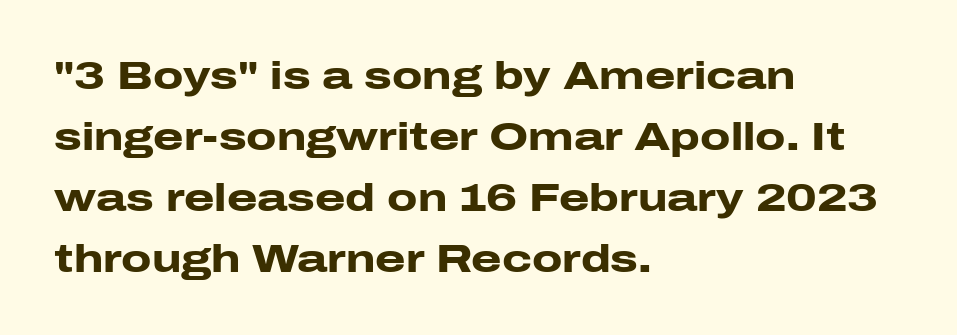
Q: Is the text bold? A: Yes.
Q: Is the text italic (slanted)? A: No, it is upright.
Q: Is the typeface a serif or a sans-serif typeface? A: Sans-serif.
Q: Is the text underlined? A: No.
Q: How is the paragraph aligned? A: Left-aligned.
Q: Is the spacing between letters normal or unusually wide? A: Normal.
Q: Is the spacing between lines tight, normal or loose? A: Normal.
Q: Width (condensed, normal, or wide)? A: Wide.
Q: Stroke contrast? A: Low.
Q: x-height? A: Medium.
Q: Monospaced? A: No.
